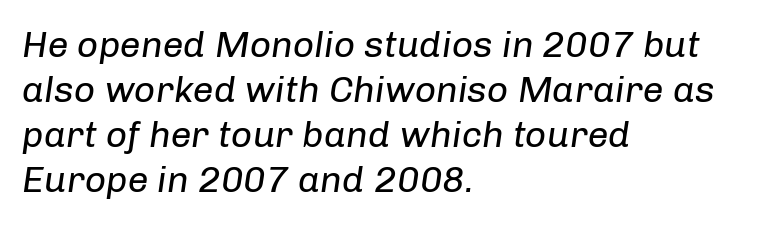
Q: Is the text bold? A: No.
Q: Is the text italic (slanted)? A: Yes, it leans right by about 8 degrees.
Q: Is the text underlined? A: No.
Q: How is the paragraph aligned? A: Left-aligned.
Q: Is the spacing between letters normal or unusually wide? A: Normal.
Q: Width (condensed, normal, or wide)? A: Normal.
Q: Stroke contrast? A: Low.
Q: x-height? A: Medium.
Q: Monospaced? A: No.
